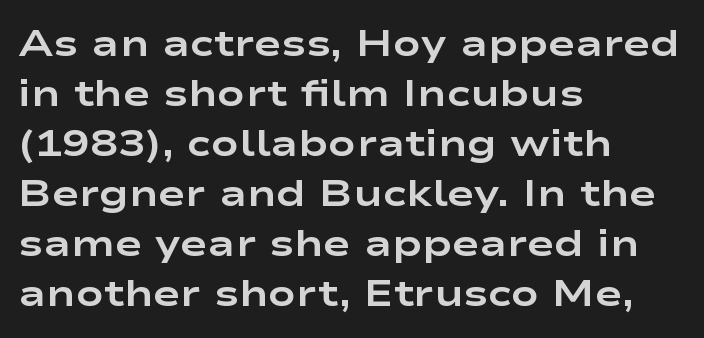
The text was rendered using a sans face with plain stroke endings. These lines are rendered in a variable-pitch font. The rows are spaced the way most documents space them. Clear beneath every line of the passage.
